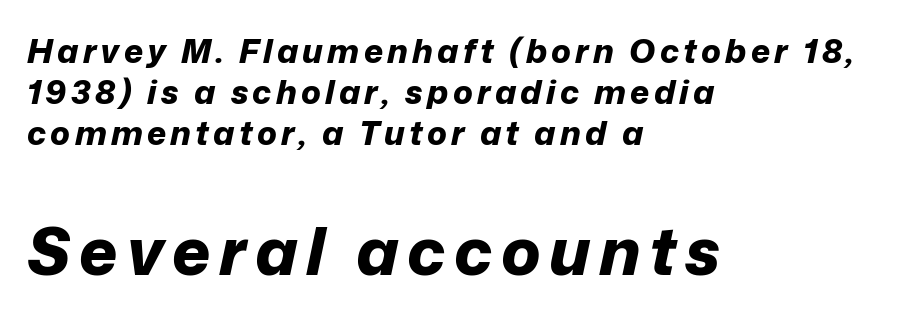
Tall strokes in this sample are angled rather than plumb. Varying glyph widths throughout — classic text-font behaviour. The second block has been scaled up relative to the first. Beneath every word, the page is bare.
